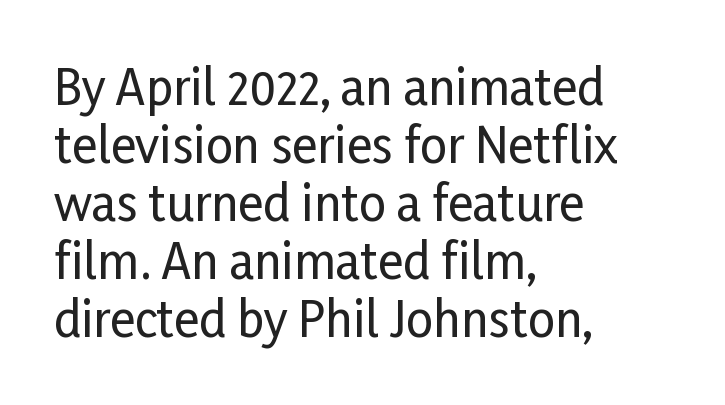
The image shows 48 px condensed sans-serif type, upright; set left-aligned, line spacing 1.21x, normal letter spacing, not underlined; low stroke contrast and a medium x-height.
